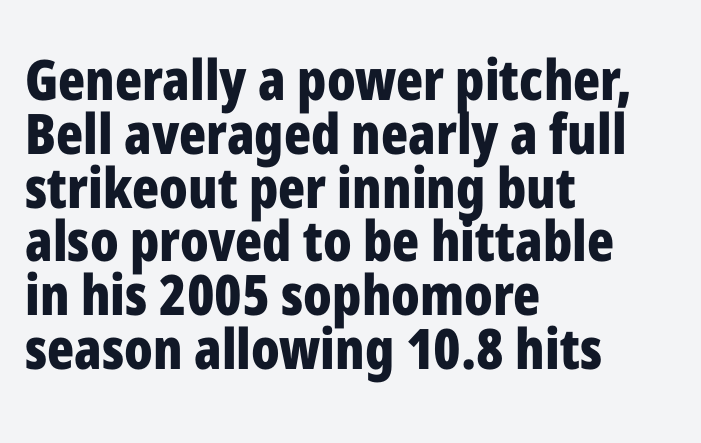
Every letter is thick-stroked: bold, no question. Note the varied advance widths — an 'i' is clearly narrower than an 'm'. Nope, no serifs anywhere on these letters. The leading is snug, giving the passage a crowded texture.
